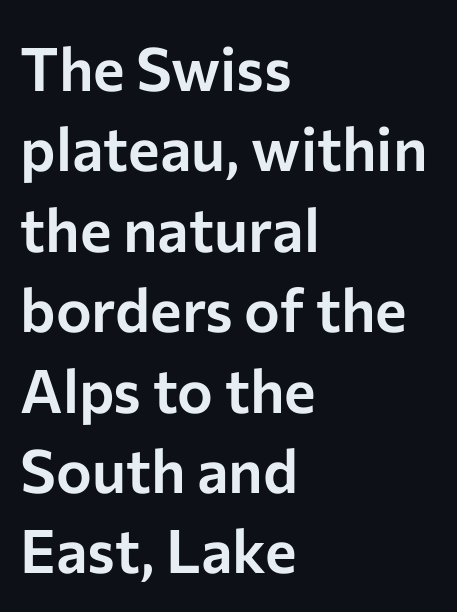
The image shows 60 px sans-serif type, upright; set left-aligned, normal line spacing (1.34x), normal letter spacing, not underlined; low stroke contrast and a medium x-height.
